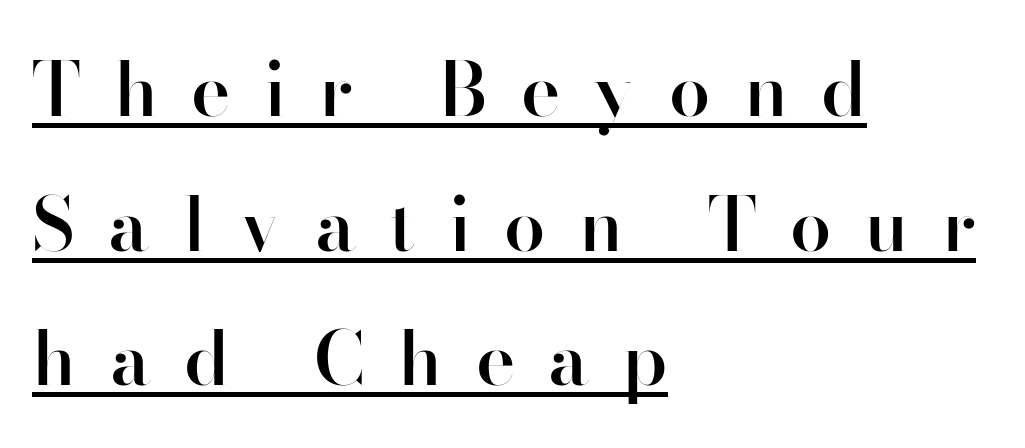
Q: Is the text bold? A: Semi-bold.
Q: Is the text italic (slanted)? A: No, it is upright.
Q: Is the typeface a serif or a sans-serif typeface? A: Sans-serif.
Q: Is the text underlined? A: Yes.
Q: How is the paragraph aligned? A: Left-aligned.
Q: Is the spacing between letters normal or unusually wide? A: Unusually wide.
Q: Width (condensed, normal, or wide)? A: Normal.
Q: Stroke contrast? A: High.
Q: x-height? A: Small.
Q: Monospaced? A: No.
